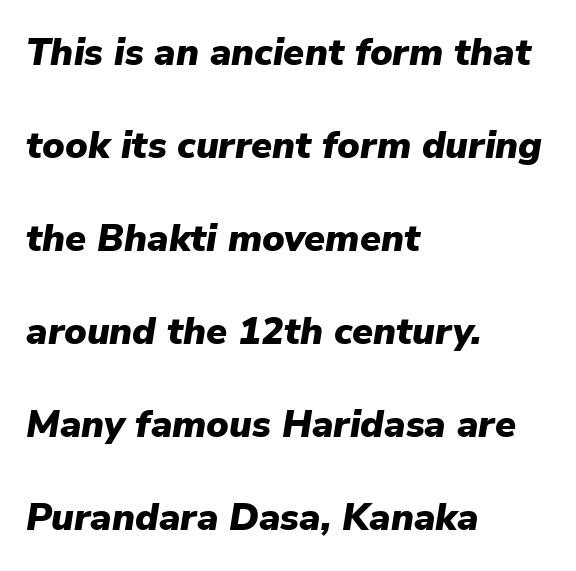
Q: Is the text bold? A: Yes.
Q: Is the text italic (slanted)? A: Yes, it leans right by about 9 degrees.
Q: Is the text underlined? A: No.
Q: How is the paragraph aligned? A: Left-aligned.
Q: Is the spacing between letters normal or unusually wide? A: Normal.
Q: Is the spacing between lines tight, normal or loose? A: Loose.
Q: Width (condensed, normal, or wide)? A: Normal.
Q: Stroke contrast? A: Low.
Q: x-height? A: Medium.
Q: Monospaced? A: No.
